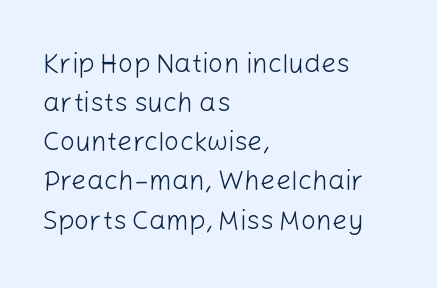
The image shows 27 px text type, upright; set left-aligned, normal line spacing (1.45x), normal letter spacing, not underlined.
